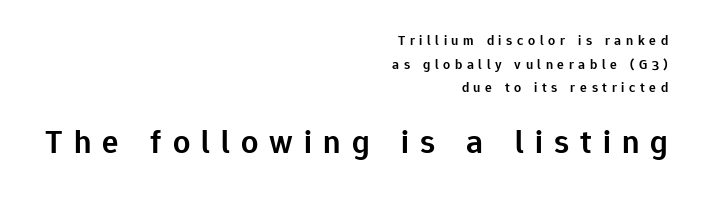
The image shows 34 px semibold sans-serif type, upright; set right-aligned, normal line spacing (1.69x), unusually wide letter spacing (+0.33 em), not underlined; the second (bottom) block is 2.43x larger; low stroke contrast and a medium x-height.
